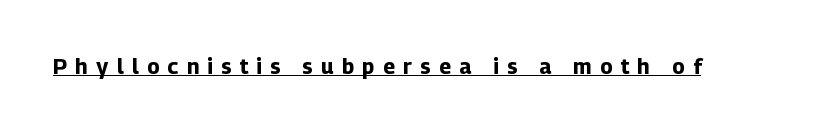
Thick stems and heavy bowls — unmistakably bold. How are the letters spaced? Widely, with obvious added tracking. Rendered with straight, roman letterforms. Underlined type.
